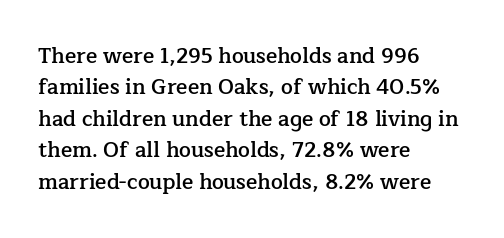
{"italic": "no", "bold": "semi", "underline": "no", "align": "left", "line_spacing": "normal", "line_spacing_ratio": 1.5, "letter_spacing": "normal", "letter_spacing_em": 0.0, "glyph_px": 21}
